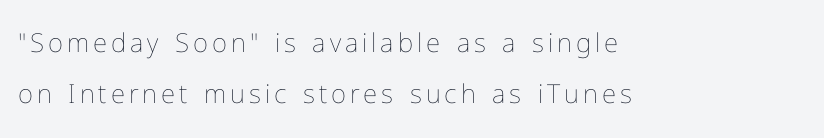
The image shows 26 px text type, upright; set left-aligned, loose line spacing (1.98x), not underlined.
